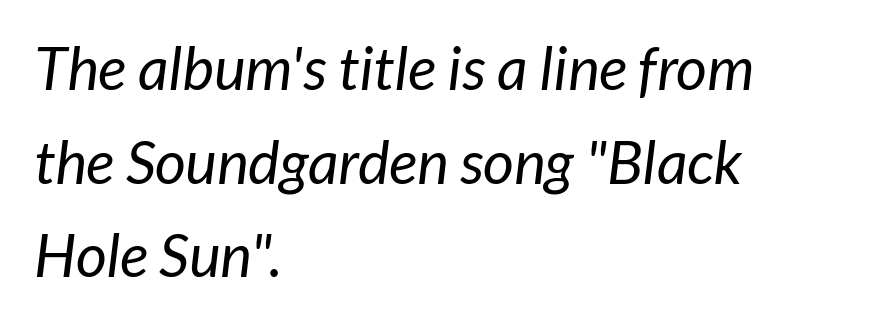
Q: Is the text bold? A: No.
Q: Is the typeface a serif or a sans-serif typeface? A: Sans-serif.
Q: Is the text underlined? A: No.
Q: How is the paragraph aligned? A: Left-aligned.
Q: Is the spacing between letters normal or unusually wide? A: Normal.
Q: Is the spacing between lines tight, normal or loose? A: Normal.
Q: Width (condensed, normal, or wide)? A: Normal.
Q: Stroke contrast? A: Low.
Q: x-height? A: Medium.
Q: Monospaced? A: No.
